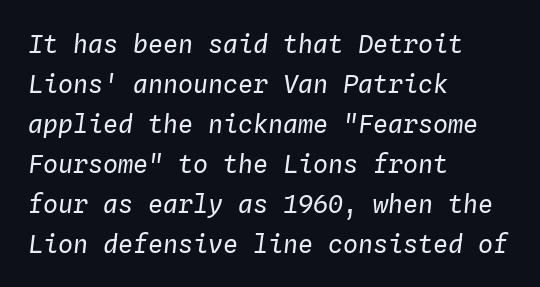
Q: Is the text bold? A: No.
Q: Is the text italic (slanted)? A: Yes, it leans right by about 4 degrees.
Q: Is the text underlined? A: No.
Q: How is the paragraph aligned? A: Left-aligned.
Q: Is the spacing between letters normal or unusually wide? A: Normal.
Q: Is the spacing between lines tight, normal or loose? A: Normal.
